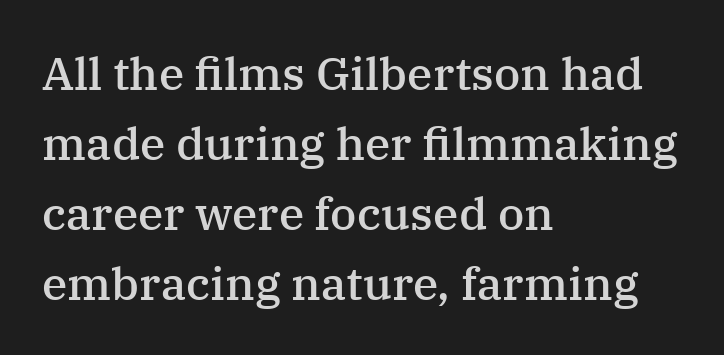
Students, this is semibold: more ink than regular, less than bold. The horizontal fit of the characters is conventional and even. Quick note: not italic, upright. One-word summary of the alignment: left. The rows are spaced the way most documents space them.
